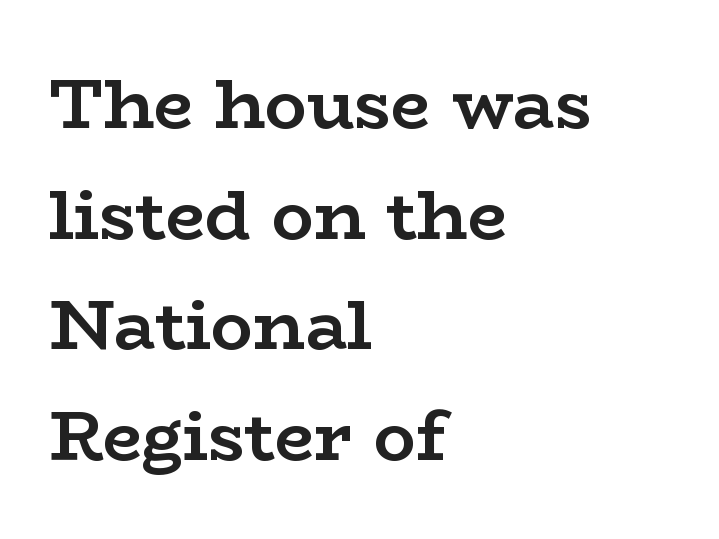
The image shows 70 px semibold, wide serif type, upright; set left-aligned, normal line spacing (1.58x), normal letter spacing, not underlined; low stroke contrast and a medium x-height.
